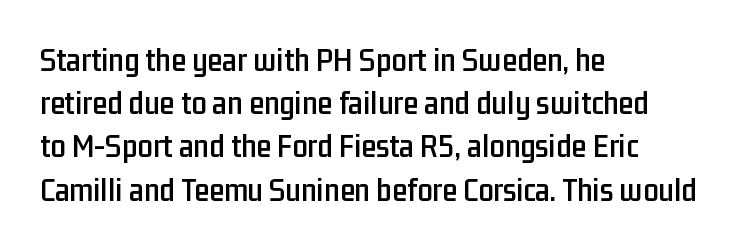
{"serif": "no", "italic": "no", "width": "condensed", "stroke_contrast": "low", "x_height": "medium", "monospaced": "no", "underline": "no", "align": "left", "line_spacing": "normal", "line_spacing_ratio": 1.27, "letter_spacing": "normal", "letter_spacing_em": 0.0, "glyph_px": 34}
